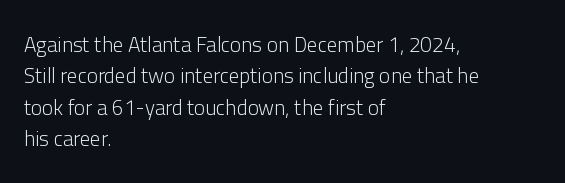
The image shows 21 px text type, upright; set left-aligned, normal line spacing (1.5x), normal letter spacing, not underlined.
